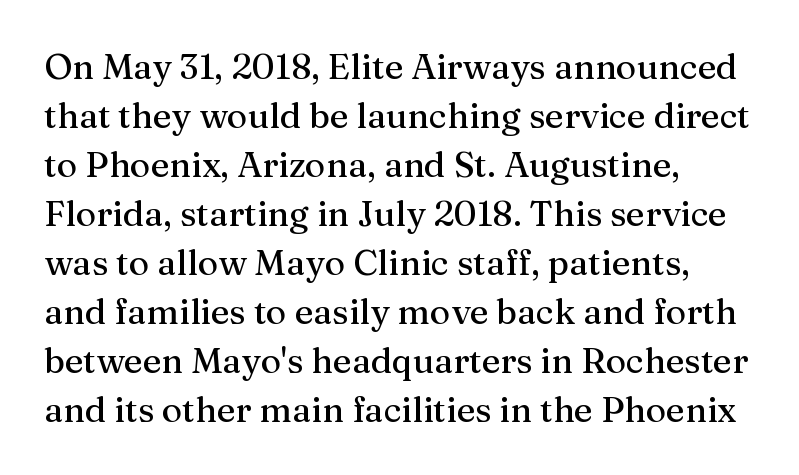
{"serif": "yes", "italic": "no", "width": "normal", "stroke_contrast": "medium", "x_height": "medium", "monospaced": "no", "underline": "no", "align": "left", "line_spacing": "normal", "line_spacing_ratio": 1.4, "letter_spacing": "normal", "letter_spacing_em": 0.0, "glyph_px": 35}
